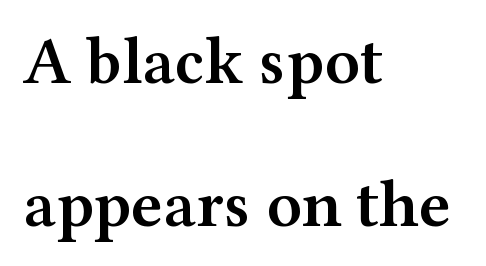
{"serif": "yes", "italic": "no", "bold": "semi", "weight": "semibold", "width": "wide", "stroke_contrast": "medium", "x_height": "medium", "monospaced": "no", "underline": "no", "align": "left", "line_spacing": "loose", "line_spacing_ratio": 2.13, "letter_spacing": "normal", "letter_spacing_em": 0.0, "glyph_px": 67}
